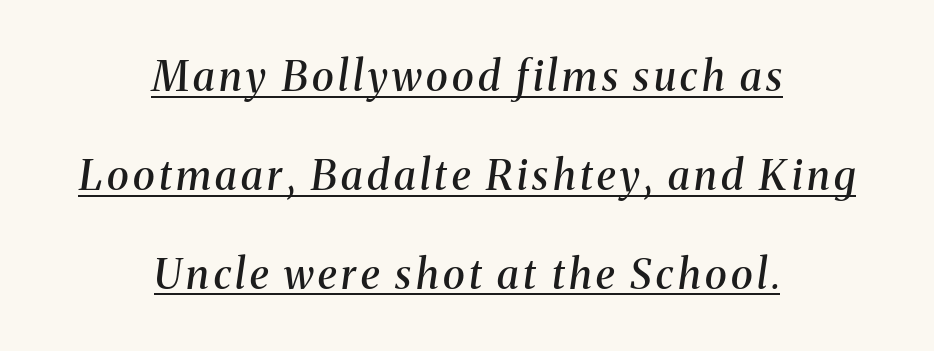
Semibold letterforms, between regular and bold. Centered paragraph, ragged on both sides. This sample uses a serif face. Observe the lean: these are italic letterforms.
